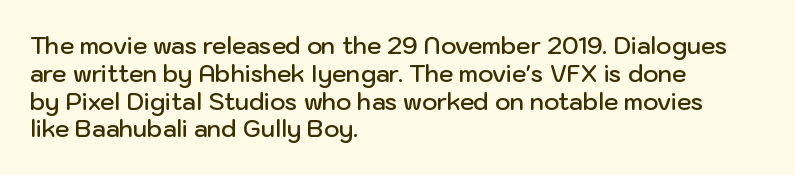
The image shows 23 px text type, upright; set left-aligned, line spacing 1.21x, normal letter spacing, not underlined.
